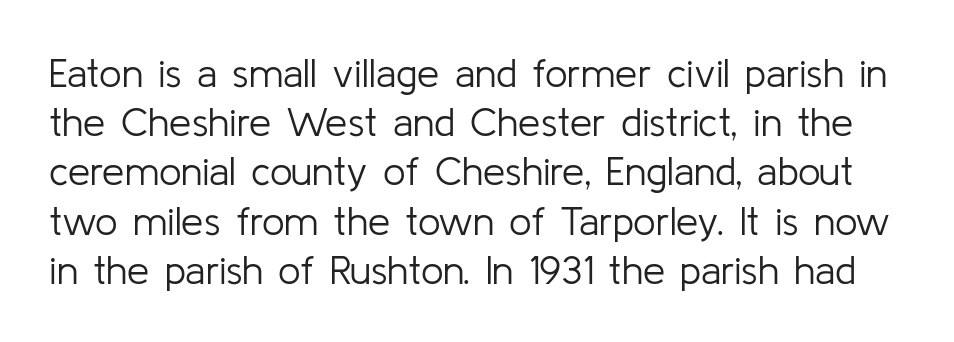
Q: Is the text bold? A: No.
Q: Is the text italic (slanted)? A: No, it is upright.
Q: Is the typeface a serif or a sans-serif typeface? A: Sans-serif.
Q: Is the text underlined? A: No.
Q: Is the spacing between letters normal or unusually wide? A: Normal.
Q: Width (condensed, normal, or wide)? A: Normal.
Q: Stroke contrast? A: Low.
Q: x-height? A: Medium.
Q: Monospaced? A: No.
